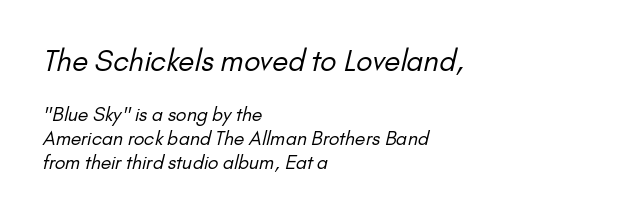
The type family on display is of the sans-serif kind. Letters rest on an invisible, unmarked baseline. The tracking reads as untouched default to a designer's eye. Of the two passages, the one on top uses the larger point size.
